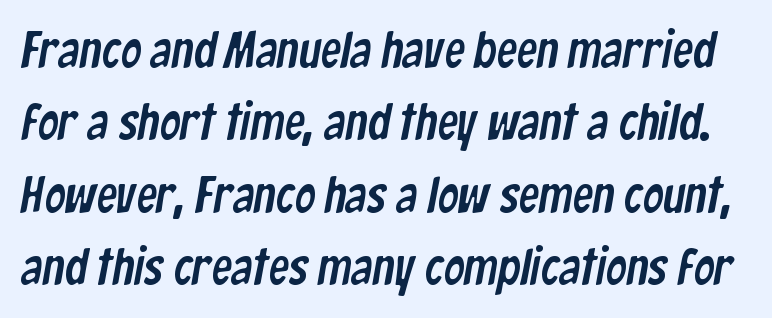
Nobody touched the tracking dial on this one. Each letter keeps its own natural width here, so spacing adapts to shape. Horizontal bands of white between lines are of average thickness. A typesetter would label this face a sans.
